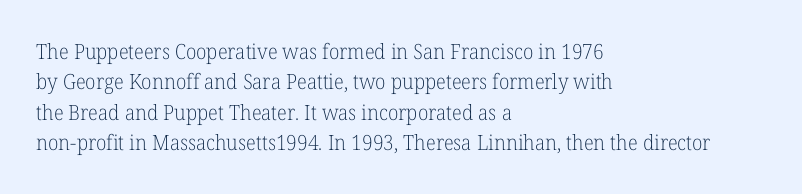
The image shows 21 px text type, upright; set left-aligned, normal line spacing (1.45x), normal letter spacing, not underlined.
